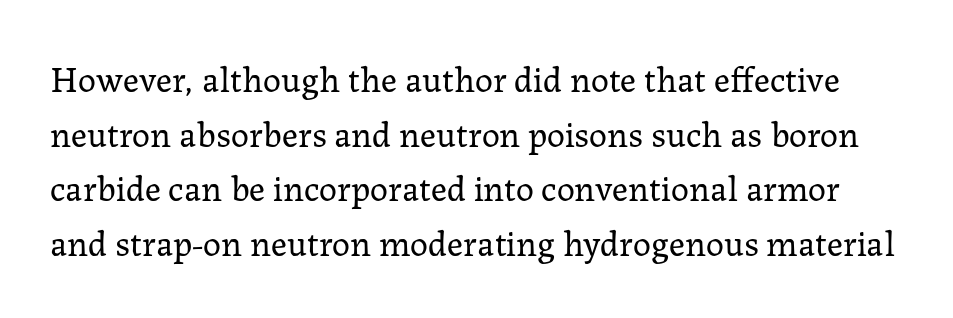
{"serif": "yes", "italic": "no", "bold": "no", "weight": "regular", "width": "normal", "stroke_contrast": "low", "x_height": "medium", "monospaced": "no", "underline": "no", "line_spacing": "normal", "line_spacing_ratio": 1.52, "letter_spacing": "normal", "letter_spacing_em": 0.0, "glyph_px": 36}
